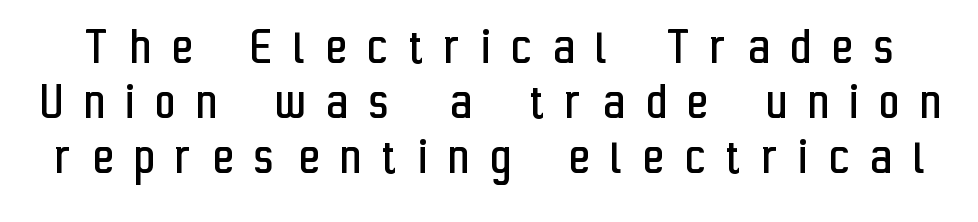
{"serif": "no", "italic": "no", "bold": "no", "weight": "regular", "width": "condensed", "stroke_contrast": "low", "x_height": "medium", "monospaced": "no", "underline": "no", "line_spacing": "tight", "line_spacing_ratio": 1.02, "letter_spacing": "wide", "letter_spacing_em": 0.41, "glyph_px": 54}
